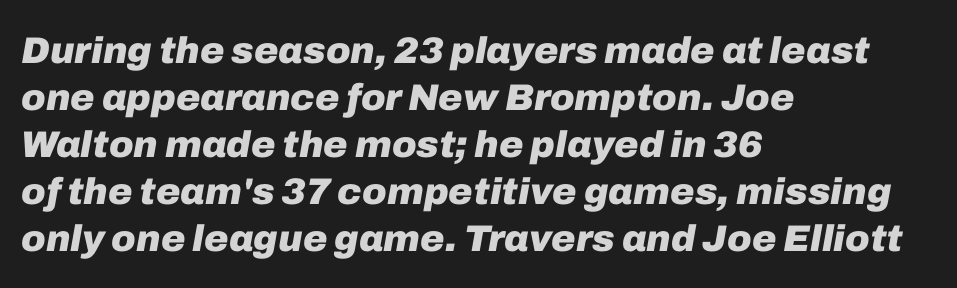
Q: Is the text bold? A: Yes.
Q: Is the text italic (slanted)? A: Yes, it leans right by about 10 degrees.
Q: Is the text underlined? A: No.
Q: How is the paragraph aligned? A: Left-aligned.
Q: Is the spacing between letters normal or unusually wide? A: Normal.
Q: Is the spacing between lines tight, normal or loose? A: Normal.
Q: Width (condensed, normal, or wide)? A: Normal.
Q: Stroke contrast? A: Low.
Q: x-height? A: Medium.
Q: Monospaced? A: No.
